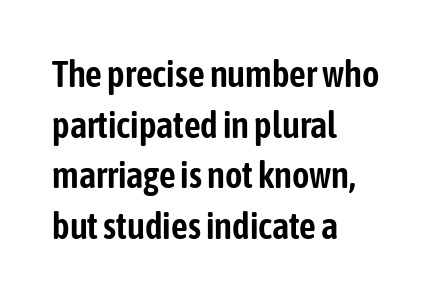
{"serif": "no", "italic": "no", "width": "condensed", "stroke_contrast": "low", "x_height": "medium", "monospaced": "no", "underline": "no", "align": "left", "line_spacing": "normal", "line_spacing_ratio": 1.37, "letter_spacing": "normal", "letter_spacing_em": 0.0, "glyph_px": 37}
